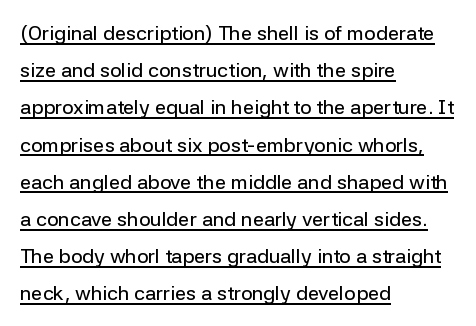
Q: Is the text italic (slanted)? A: No, it is upright.
Q: Is the text underlined? A: Yes.
Q: How is the paragraph aligned? A: Left-aligned.
Q: Is the spacing between letters normal or unusually wide? A: Normal.
